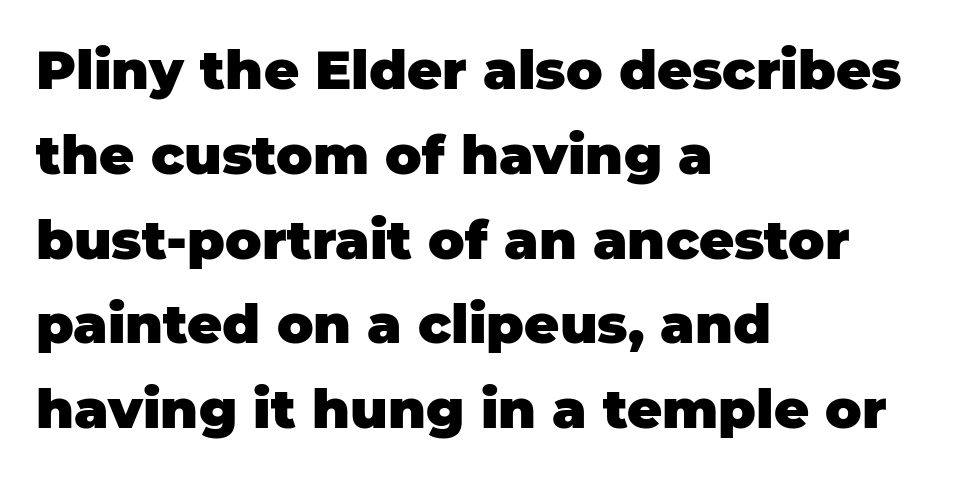
Q: Is the text bold? A: Yes.
Q: Is the text italic (slanted)? A: No, it is upright.
Q: Is the typeface a serif or a sans-serif typeface? A: Sans-serif.
Q: Is the text underlined? A: No.
Q: How is the paragraph aligned? A: Left-aligned.
Q: Is the spacing between letters normal or unusually wide? A: Normal.
Q: Is the spacing between lines tight, normal or loose? A: Normal.
Q: Width (condensed, normal, or wide)? A: Normal.
Q: Stroke contrast? A: Low.
Q: x-height? A: Large.
Q: Monospaced? A: No.
